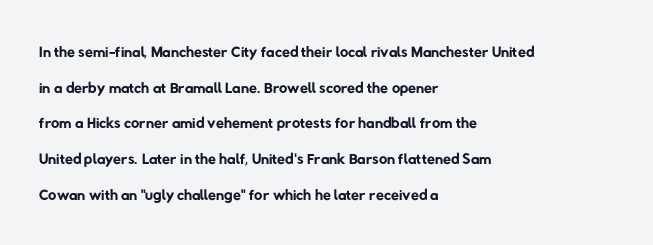
Q: Is the text bold? A: No.
Q: Is the text underlined? A: No.
Q: How is the paragraph aligned? A: Left-aligned.
Q: Is the spacing between letters normal or unusually wide? A: Normal.
Q: Is the spacing between lines tight, normal or loose? A: Normal.
